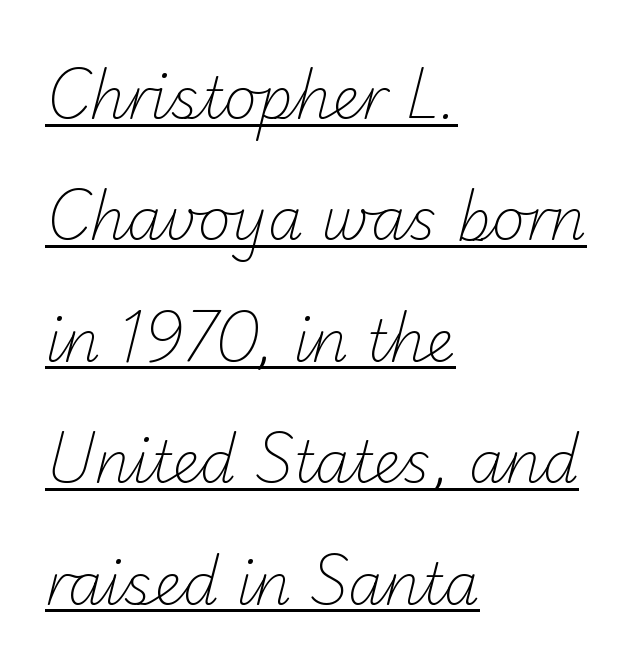
The face looks like a standard text weight, possibly lighter. The rendering anchors every line to the left-hand side. Line spacing here is loose. Looks like regular typesetting: each glyph gets only the width it needs. Is the letter spacing exaggerated? No — it looks like the ordinary default.
